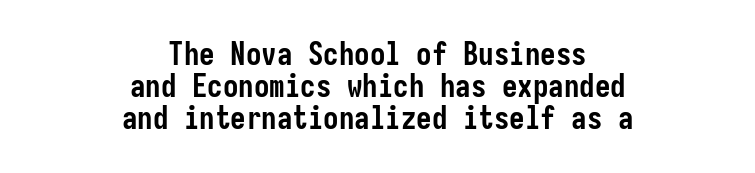
Grotesque or geometric, the face here clearly has no serifs. Italic: no, the glyphs are upright roman. The lines are packed closely together with very little leading. Spacing between characters is what you'd get straight out of the box. Weight check: bold — yes, fully. A student would call this center alignment; a typographer would say set centered.
